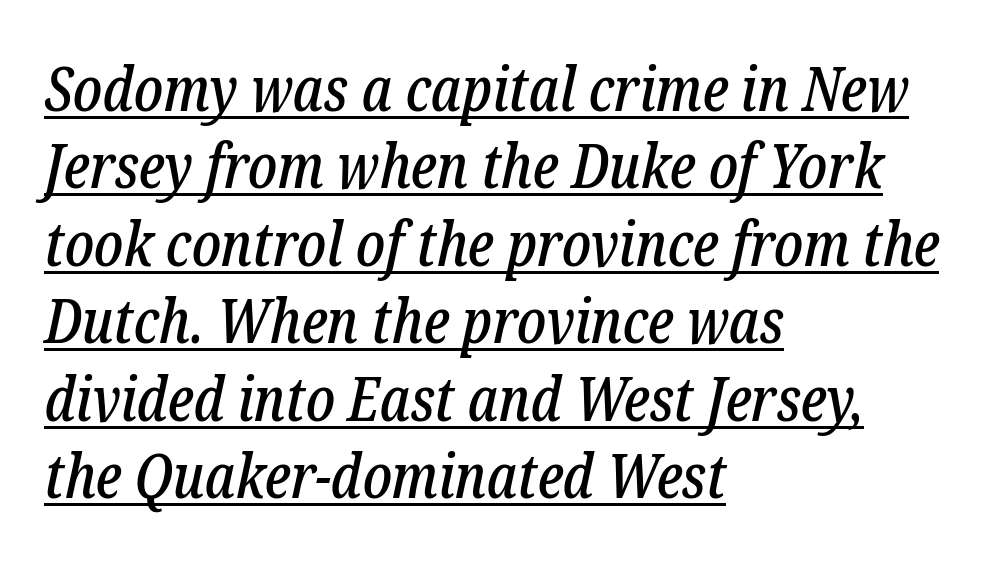
{"serif": "yes", "italic": "yes", "lean": "right", "slant_degrees": 12, "width": "condensed", "stroke_contrast": "low", "x_height": "medium", "monospaced": "no", "underline": "yes", "align": "left", "line_spacing": "normal", "line_spacing_ratio": 1.25, "letter_spacing": "normal", "letter_spacing_em": 0.0, "glyph_px": 62}
